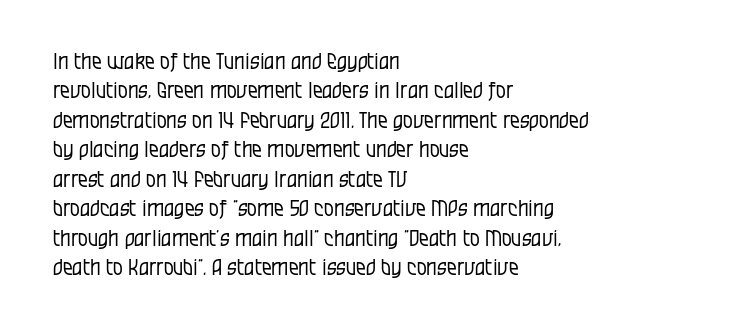
{"italic": "no", "bold": "no", "underline": "no", "align": "left", "line_spacing": "normal", "line_spacing_ratio": 1.34, "letter_spacing": "normal", "letter_spacing_em": 0.0, "glyph_px": 22}
